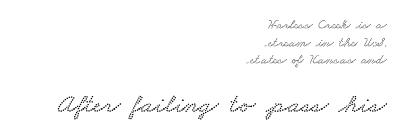
Q: Is the text underlined? A: No.
Q: How is the paragraph aligned? A: Right-aligned.
Q: Is the spacing between letters normal or unusually wide? A: Normal.
Q: Is the spacing between lines tight, normal or loose? A: Normal.
Q: Which block of text is set in a larger size, the first (top) or the second (bottom)? A: The second (bottom) one.
